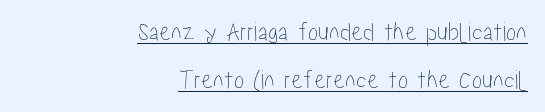
Q: Is the text italic (slanted)? A: No, it is upright.
Q: Is the text underlined? A: Yes.
Q: How is the paragraph aligned? A: Right-aligned.
Q: Is the spacing between letters normal or unusually wide? A: Normal.
